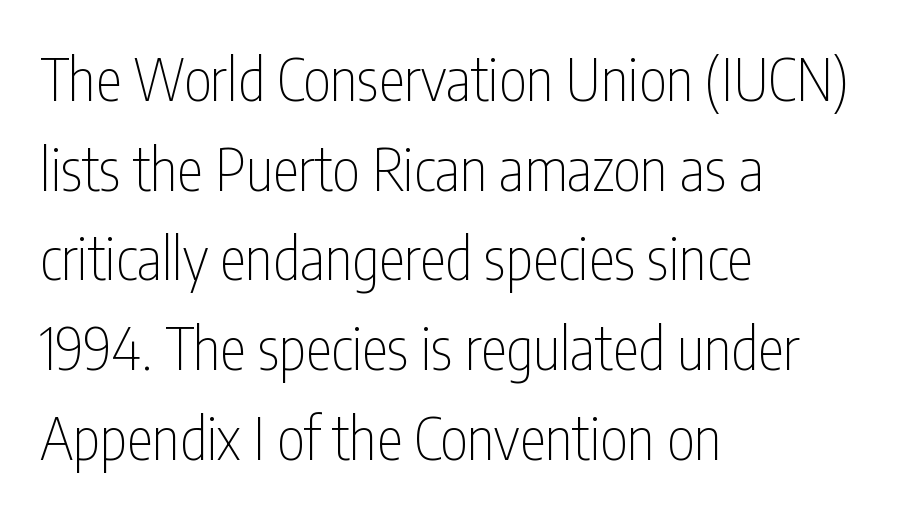
{"serif": "no", "italic": "no", "bold": "no", "weight": "thin", "width": "condensed", "stroke_contrast": "low", "x_height": "medium", "monospaced": "no", "underline": "no", "align": "left", "line_spacing": "normal", "line_spacing_ratio": 1.52, "letter_spacing": "normal", "letter_spacing_em": 0.0, "glyph_px": 59}
